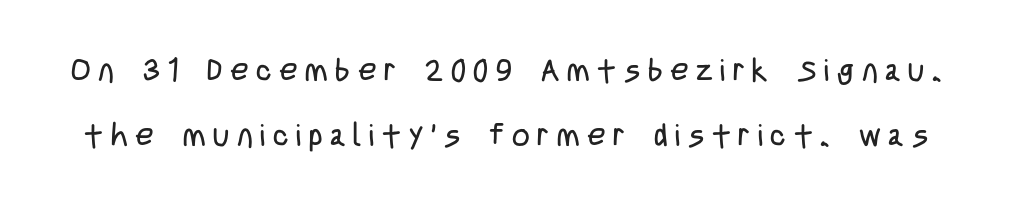
Q: Is the text bold? A: No.
Q: Is the text italic (slanted)? A: No, it is upright.
Q: Is the typeface a serif or a sans-serif typeface? A: Sans-serif.
Q: Is the text underlined? A: No.
Q: Is the spacing between letters normal or unusually wide? A: Unusually wide.
Q: Is the spacing between lines tight, normal or loose? A: Loose.
Q: Width (condensed, normal, or wide)? A: Condensed.
Q: Stroke contrast? A: Low.
Q: x-height? A: Large.
Q: Monospaced? A: No.
